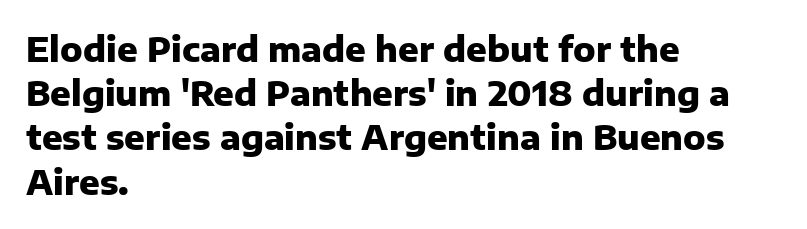
Every character sits straight up, as roman type does. Varying glyph widths throughout — classic text-font behaviour. Nope, no serifs anywhere on these letters. Which margin do the lines hug? The left one — the right edge is uneven.
